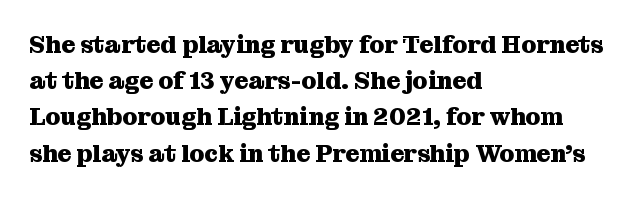
Q: Is the text bold? A: Yes.
Q: Is the text italic (slanted)? A: No, it is upright.
Q: Is the text underlined? A: No.
Q: How is the paragraph aligned? A: Left-aligned.
Q: Is the spacing between letters normal or unusually wide? A: Normal.
Q: Is the spacing between lines tight, normal or loose? A: Normal.
